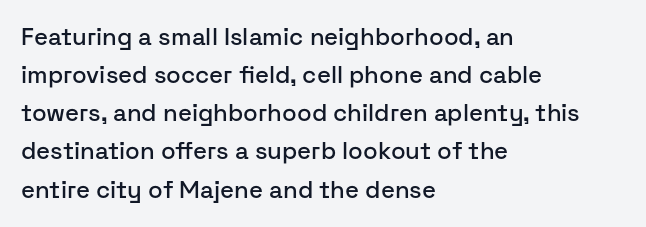
A normal amount of white space separates one row of letters from the next. In terms of letterspacing, this is plain default setting. Quick note: not italic, upright. Only glyphs here, with clear space below each row. Horizontally, the lines are justified to the leading edge only.
